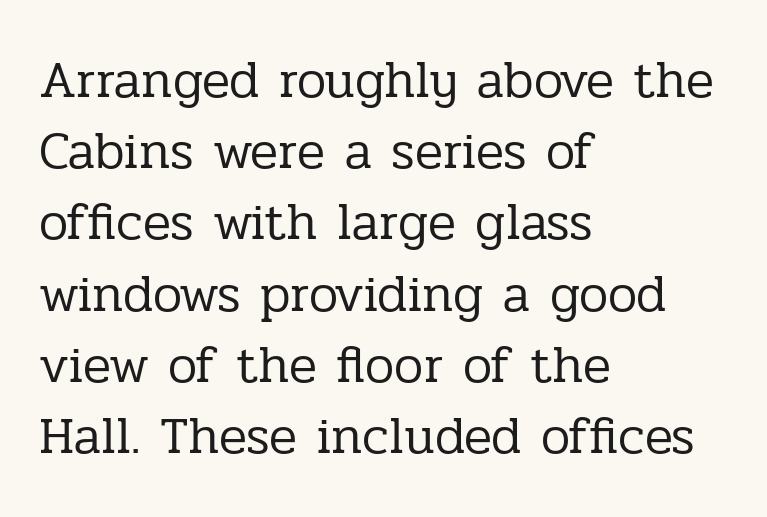
{"serif": "yes", "italic": "no", "bold": "no", "weight": "regular", "width": "normal", "stroke_contrast": "low", "x_height": "medium", "monospaced": "no", "underline": "no", "align": "left", "line_spacing": "normal", "line_spacing_ratio": 1.37, "letter_spacing": "normal", "letter_spacing_em": 0.0, "glyph_px": 52}
